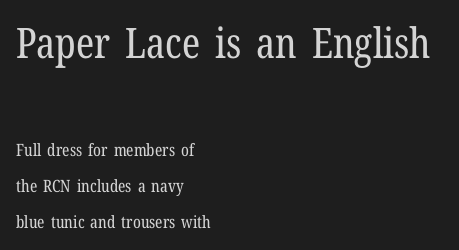
Interline gaps are noticeably wide in this sample. Ordinary non-slanted type is in use. This layout puts the oversized block above and the modest block below. Words float on clear page, feet unadorned. The rendering uses natural spacing where letterforms have individual widths. Visually the block forms a straight wall on the left and a jagged coastline on the right.
